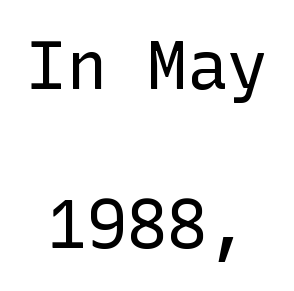
{"serif": "no", "italic": "no", "bold": "no", "weight": "regular", "width": "normal", "stroke_contrast": "low", "x_height": "medium", "underline": "no", "align": "center", "line_spacing": "loose", "line_spacing_ratio": 2.38, "letter_spacing": "normal", "letter_spacing_em": 0.0, "glyph_px": 67}
